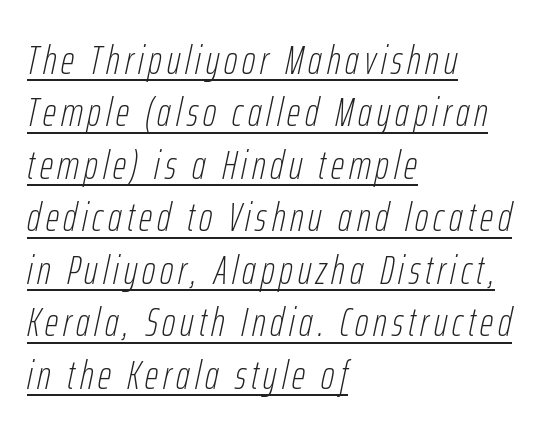
Q: Is the text bold? A: No.
Q: Is the text italic (slanted)? A: Yes, it leans right by about 12 degrees.
Q: Is the text underlined? A: Yes.
Q: How is the paragraph aligned? A: Left-aligned.
Q: Is the spacing between lines tight, normal or loose? A: Normal.
Q: Width (condensed, normal, or wide)? A: Condensed.
Q: Stroke contrast? A: Low.
Q: x-height? A: Medium.
Q: Monospaced? A: No.
